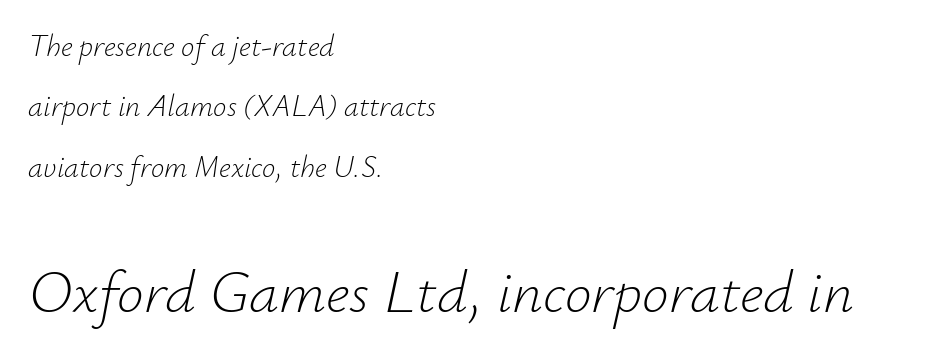
The image shows 60 px light type, italic (leaning right); set left-aligned, loose line spacing (2.01x), normal letter spacing, not underlined; the second (bottom) block is 2.0x larger; low stroke contrast and a small x-height.
